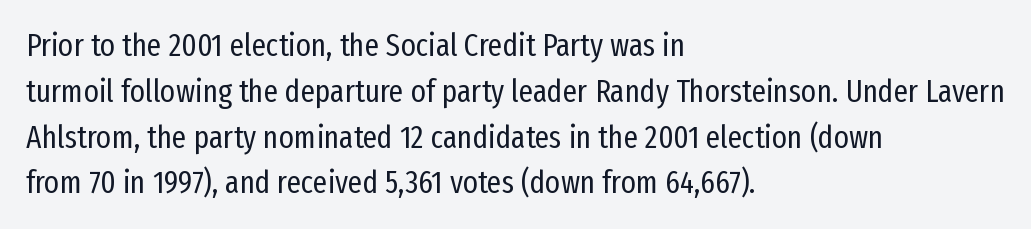
Q: Is the text bold? A: No.
Q: Is the text italic (slanted)? A: No, it is upright.
Q: Is the typeface a serif or a sans-serif typeface? A: Sans-serif.
Q: Is the text underlined? A: No.
Q: How is the paragraph aligned? A: Left-aligned.
Q: Is the spacing between letters normal or unusually wide? A: Normal.
Q: Is the spacing between lines tight, normal or loose? A: Normal.
Q: Width (condensed, normal, or wide)? A: Condensed.
Q: Stroke contrast? A: Low.
Q: x-height? A: Medium.
Q: Monospaced? A: No.
